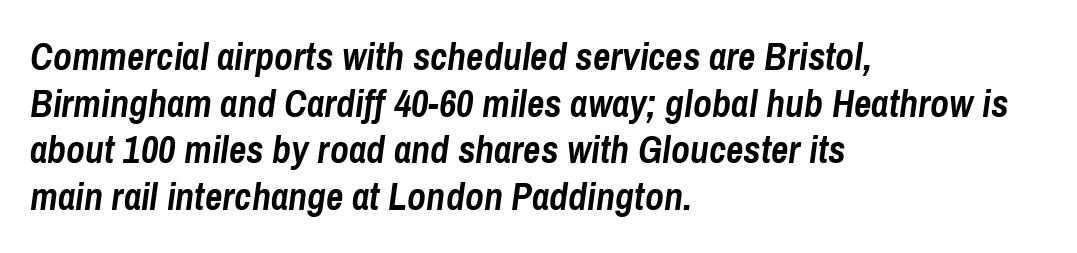
If you drew a line through each stem, it would be angled. A full-strength bold gives these letters their thick strokes. Character widths vary here, with narrow letters taking less room than wide ones. Horizontal alignment here is leftward, the default for most running prose. Standard letterfit; no display-style spreading of the glyphs. Check under the words: just untouched page.
